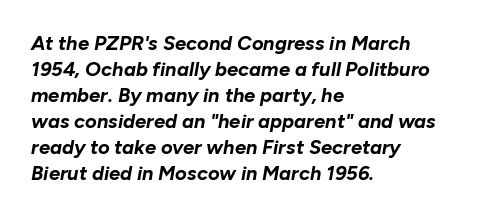
The image shows 20 px bold type, italic (leaning right); set left-aligned, normal line spacing (1.3x), normal letter spacing, not underlined.
